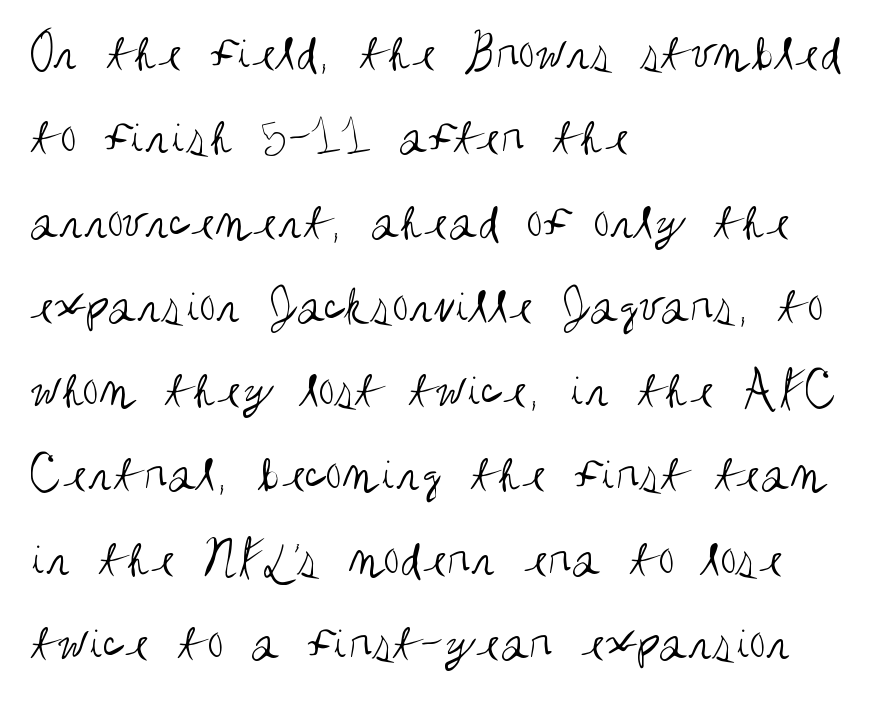
The image shows 53 px regular-weight, condensed sans-serif type; set left-aligned, normal line spacing (1.59x), normal letter spacing, not underlined; medium stroke contrast and a large x-height.
